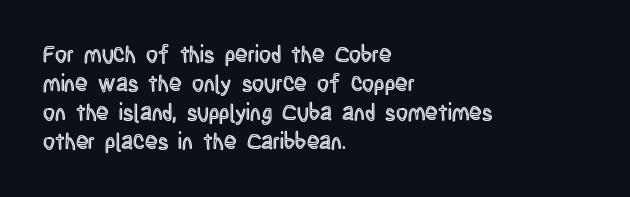
Q: Is the text italic (slanted)? A: No, it is upright.
Q: Is the text underlined? A: No.
Q: How is the paragraph aligned? A: Left-aligned.
Q: Is the spacing between letters normal or unusually wide? A: Normal.
Q: Is the spacing between lines tight, normal or loose? A: Normal.
